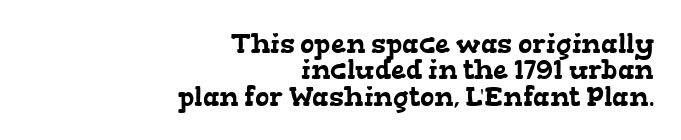
Clear beneath every line of the passage. Line endings align vertically; line beginnings do not. Compared with typical body copy, the letter spacing here is the same. Cramped leading.
